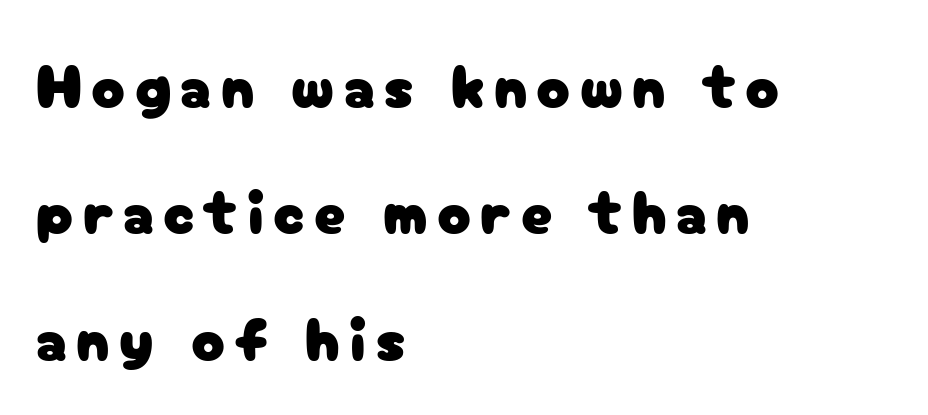
The image shows 62 px sans-serif type, upright; set left-aligned, loose line spacing (2.04x), not underlined; low stroke contrast and a medium x-height.
